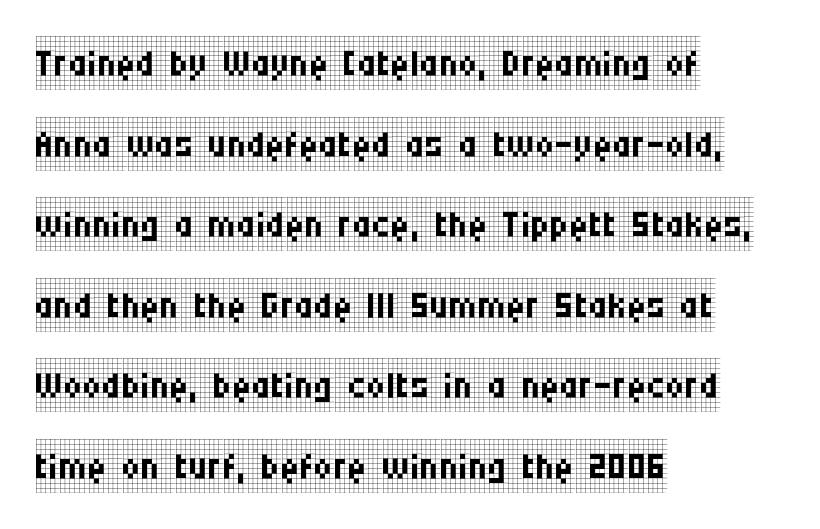
The image shows 53 px regular-weight, condensed serif type, upright; set left-aligned, normal line spacing (1.52x), normal letter spacing, not underlined; low stroke contrast and a large x-height.
